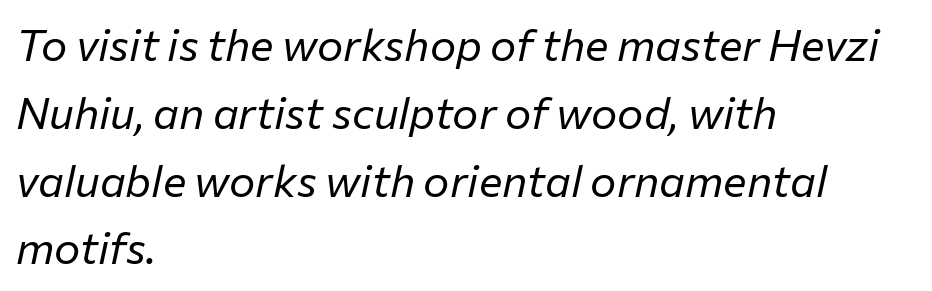
{"italic": "yes", "lean": "right", "slant_degrees": 12, "bold": "no", "weight": "regular", "width": "normal", "stroke_contrast": "low", "x_height": "medium", "monospaced": "no", "underline": "no", "align": "left", "line_spacing": "normal", "line_spacing_ratio": 1.54, "letter_spacing": "normal", "letter_spacing_em": 0.0, "glyph_px": 44}
